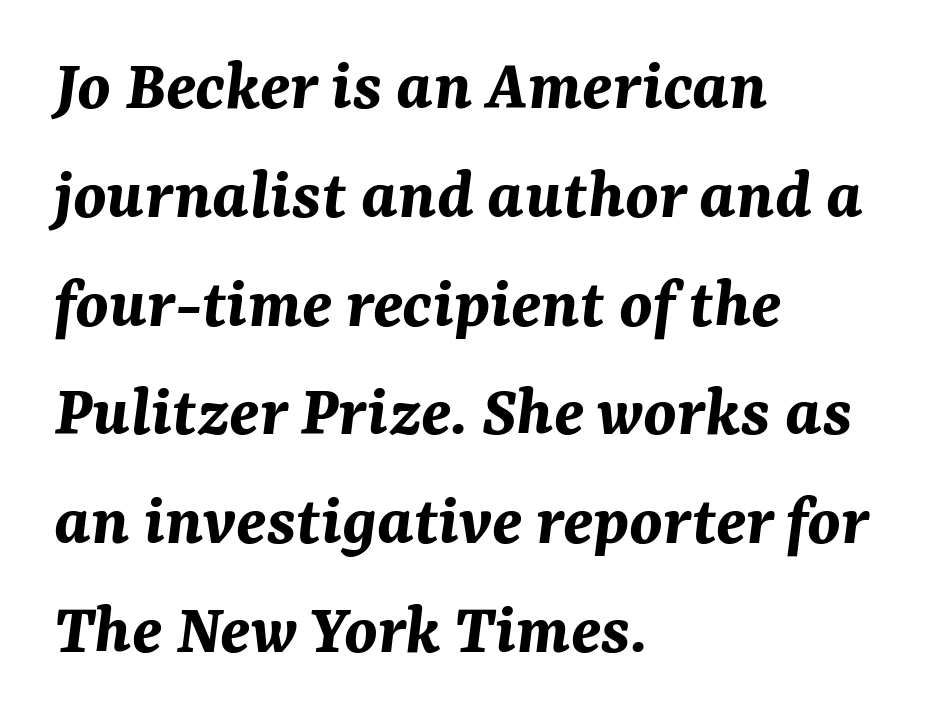
Q: Is the text bold? A: Yes.
Q: Is the text italic (slanted)? A: Yes, it leans right by about 7 degrees.
Q: Is the text underlined? A: No.
Q: How is the paragraph aligned? A: Left-aligned.
Q: Is the spacing between letters normal or unusually wide? A: Normal.
Q: Is the spacing between lines tight, normal or loose? A: Normal.
Q: Width (condensed, normal, or wide)? A: Normal.
Q: Stroke contrast? A: Medium.
Q: x-height? A: Medium.
Q: Monospaced? A: No.
